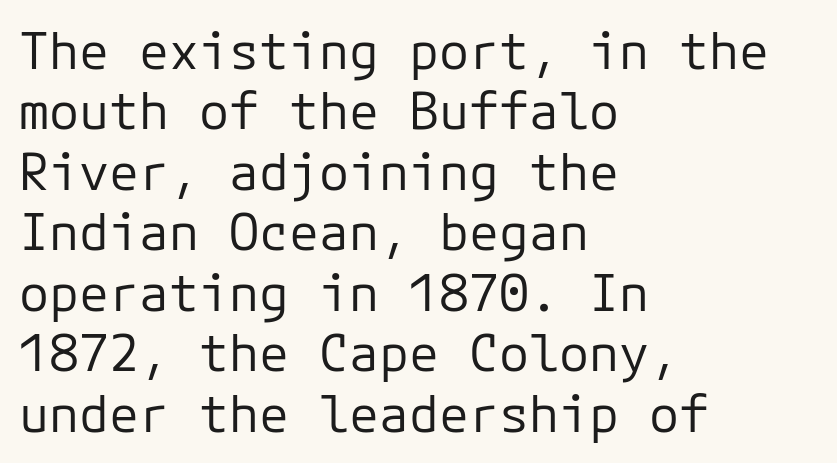
{"serif": "no", "italic": "no", "bold": "no", "weight": "regular", "width": "normal", "stroke_contrast": "low", "x_height": "medium", "monospaced": "yes", "underline": "no", "align": "left", "line_spacing_ratio": 1.21, "letter_spacing": "normal", "letter_spacing_em": 0.0, "glyph_px": 50}
